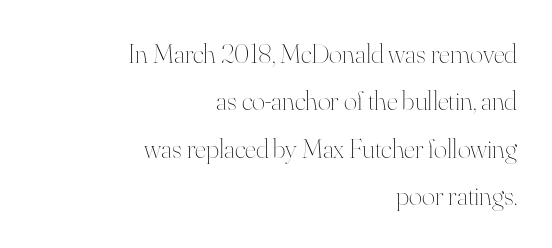
{"italic": "no", "bold": "no", "weight": "thin", "width": "normal", "stroke_contrast": "high", "x_height": "small", "monospaced": "no", "underline": "no", "align": "right", "line_spacing": "normal", "line_spacing_ratio": 1.69, "letter_spacing": "normal", "letter_spacing_em": 0.0, "glyph_px": 28}
